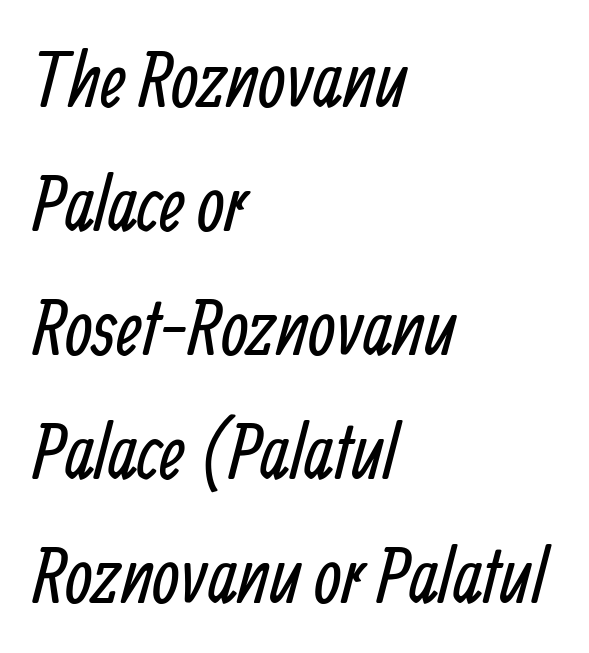
The image shows 78 px regular-weight, condensed sans-serif type; set left-aligned, normal line spacing (1.59x), normal letter spacing, not underlined; low stroke contrast and a medium x-height.
